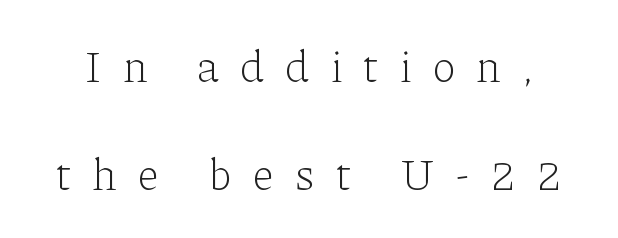
Check the space under the baseline: it is left empty. Regarding serifs, this sample has them. Is this a fixed-width face? No — the glyphs have proportional, varying widths. Rows of type keep a wide berth in the vertical direction. Display-style spreading of the glyphs; the letterfit is very open. It's the straight-up-and-down kind of type.
